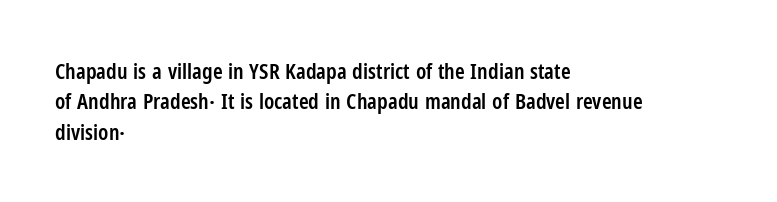
The lines sit at an ordinary, default distance from one another. Letter spacing: default. Check under the words: just untouched page. In terms of weight, the rendering is demibold, just under bold. Short and long lines alike share a common starting point at left. Quick note: not italic, upright.
